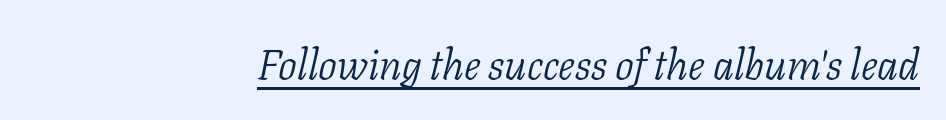
Q: Is the text bold? A: No.
Q: Is the text italic (slanted)? A: Yes, it leans right by about 11 degrees.
Q: Is the typeface a serif or a sans-serif typeface? A: Serif.
Q: Is the text underlined? A: Yes.
Q: How is the paragraph aligned? A: Right-aligned.
Q: Is the spacing between letters normal or unusually wide? A: Normal.
Q: Width (condensed, normal, or wide)? A: Normal.
Q: Stroke contrast? A: Low.
Q: x-height? A: Medium.
Q: Monospaced? A: No.
